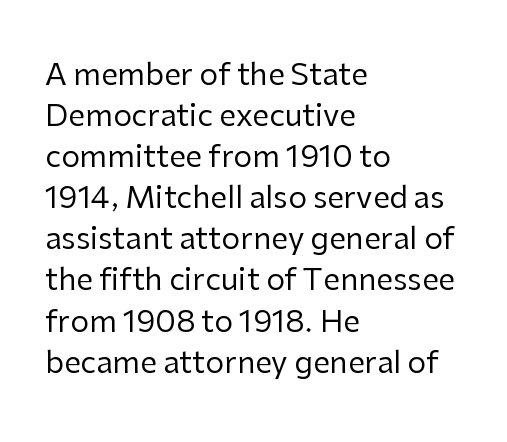
The image shows 30 px regular-weight sans-serif type, upright; set left-aligned, normal line spacing (1.37x), normal letter spacing, not underlined; low stroke contrast and a medium x-height.
